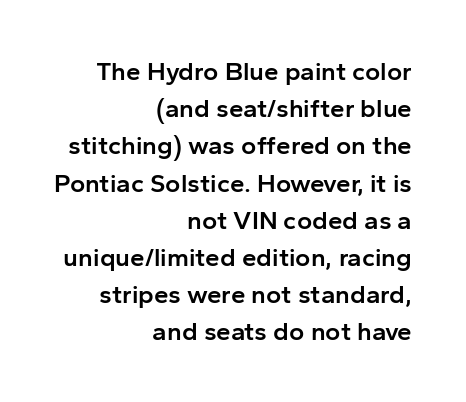
The ragged edge is on the left, which tells us the setting is flush right. The strip under each line holds only bare page. What weight is shown? A semibold, between regular and bold. Leading: standard. Style check: upright.
